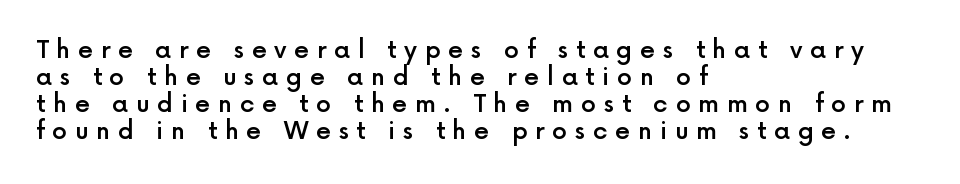
Vertical strokes here are truly vertical. Is there much room between lines? No — they nearly touch. On the weight axis this lands at semibold, roughly 600. Anything drawn beneath the words? Only blank space. Letter spacing: wide. All the whitespace from short lines collects on the right.
